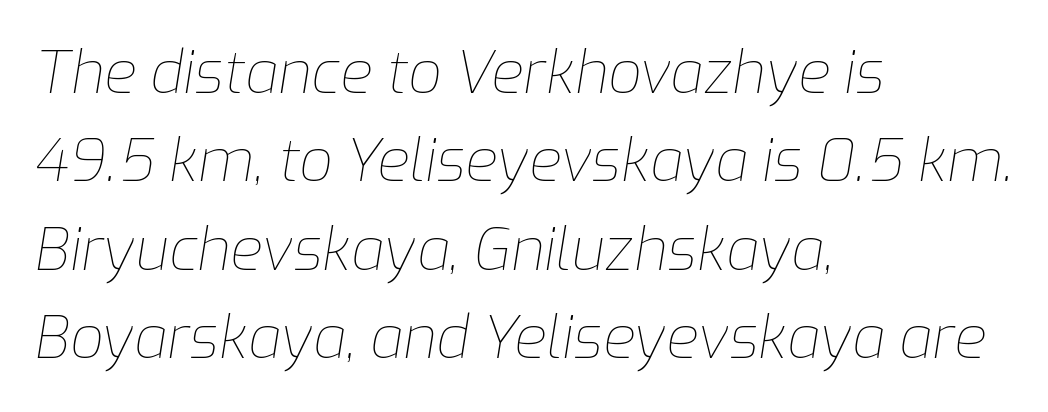
Q: Is the text bold? A: No.
Q: Is the text italic (slanted)? A: Yes, it leans right by about 9 degrees.
Q: Is the text underlined? A: No.
Q: How is the paragraph aligned? A: Left-aligned.
Q: Is the spacing between letters normal or unusually wide? A: Normal.
Q: Is the spacing between lines tight, normal or loose? A: Normal.
Q: Width (condensed, normal, or wide)? A: Normal.
Q: Stroke contrast? A: Low.
Q: x-height? A: Medium.
Q: Monospaced? A: No.
